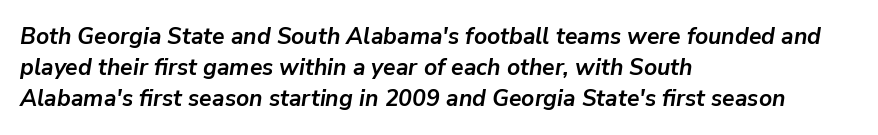
The image shows 23 px bold type, italic (leaning right); set left-aligned, normal line spacing (1.34x), normal letter spacing, not underlined.
